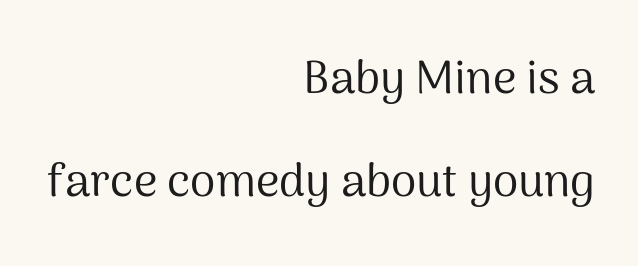
The image shows 46 px regular-weight sans-serif type, upright; set right-aligned, loose line spacing (2.24x), normal letter spacing, not underlined; medium stroke contrast and a medium x-height.
